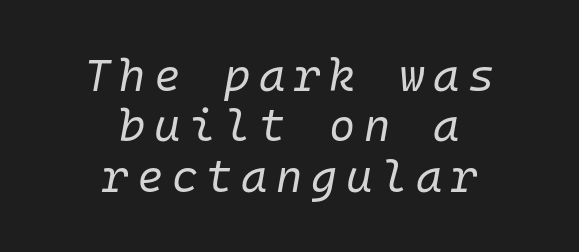
Spacing verdict: monospaced, one width for all characters. This sample uses an oblique cut, with every glyph tilted off the vertical. A clean baseline with only descenders dipping below it. Leading: reduced.
